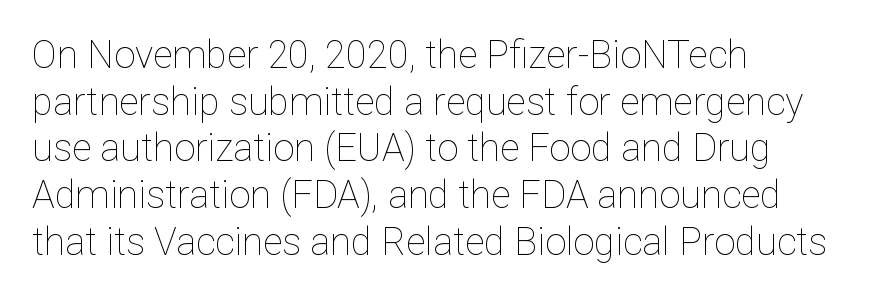
{"italic": "no", "bold": "no", "weight": "thin", "width": "normal", "stroke_contrast": "low", "x_height": "medium", "monospaced": "no", "underline": "no", "align": "left", "line_spacing_ratio": 1.23, "letter_spacing": "normal", "letter_spacing_em": 0.0, "glyph_px": 38}
